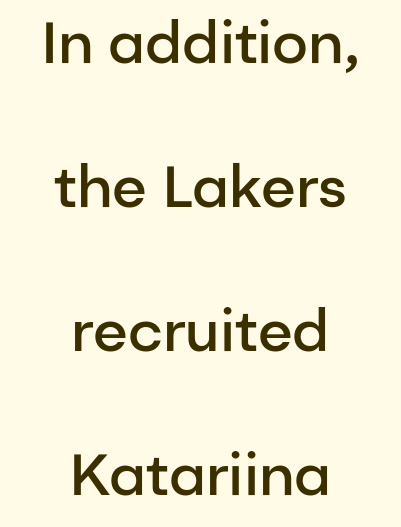
Q: Is the text bold? A: Semi-bold.
Q: Is the text italic (slanted)? A: No, it is upright.
Q: Is the typeface a serif or a sans-serif typeface? A: Sans-serif.
Q: Is the text underlined? A: No.
Q: How is the paragraph aligned? A: Centered.
Q: Is the spacing between letters normal or unusually wide? A: Normal.
Q: Is the spacing between lines tight, normal or loose? A: Loose.
Q: Width (condensed, normal, or wide)? A: Normal.
Q: Stroke contrast? A: Low.
Q: x-height? A: Medium.
Q: Monospaced? A: No.
